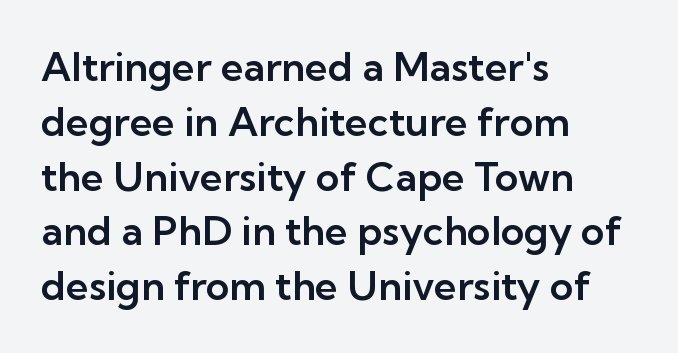
A roman cut, with each character standing at attention. The baseline area is clear. The rows are spaced the way most documents space them. All the whitespace from short lines collects on the right. The rendering shows plain stroke endings on the letterforms — a sans-serif design. No extra tracking has been applied to these lines.
